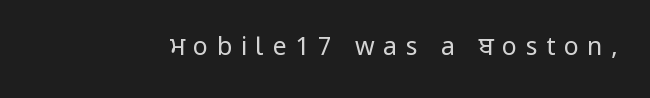
The image shows 25 px text type, upright; set unusually wide letter spacing (+0.34 em), not underlined.
